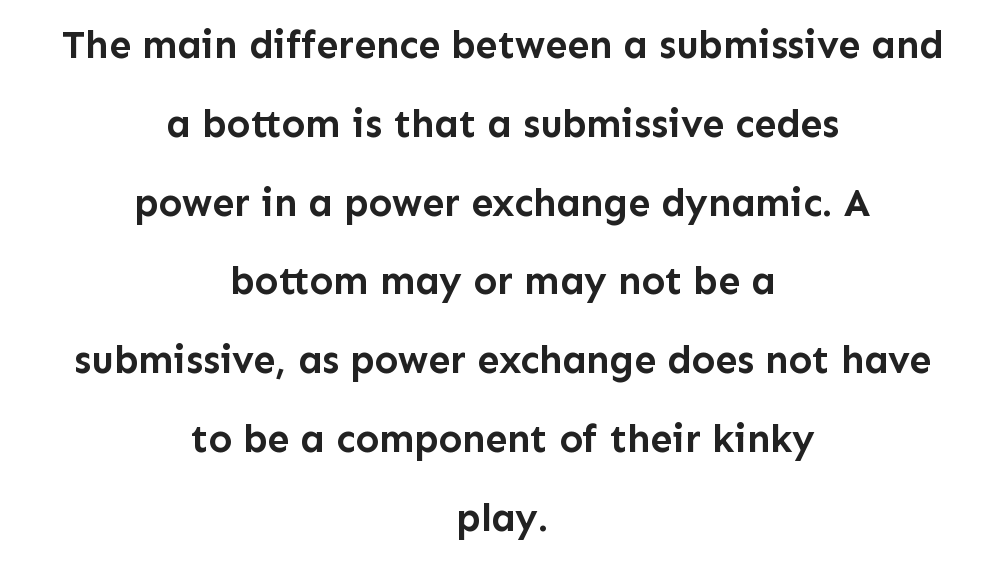
Examine the stroke ends and you'll find no serifs. A typesetter would call this proportional, since set widths differ per character. Vertically, the passage feels expansive, rows floating well apart. Lines of text with bare space underneath. Its strokes are broad and dark, the hallmark of bold type. You could call the tracking neutral — neither tight nor loose.
